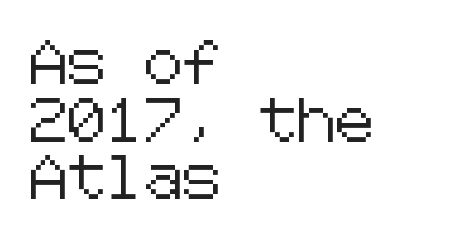
This sample uses plain, unmodified letter spacing. The leading is moderate, giving the passage an even texture. The specimen reads as upright at a glance. Grotesque or geometric, the face here clearly has no serifs. Clear beneath every line of the passage.
